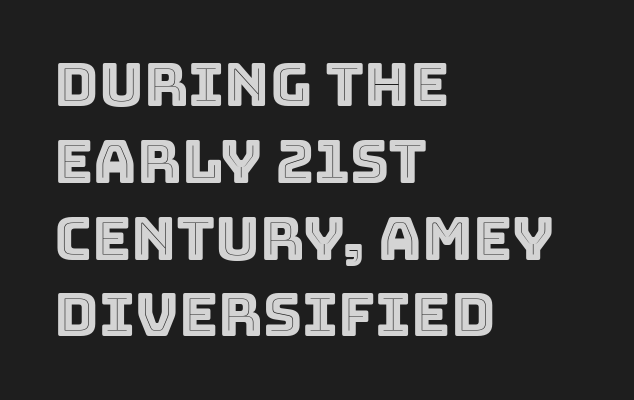
Descenders are the only things crossing below the line. Students, observe: this is what conventionally led text looks like. A classic flush-left, rag-right setting is used for this passage. No extra tracking has been applied to these lines. The lettering holds an erect, upright posture throughout.
